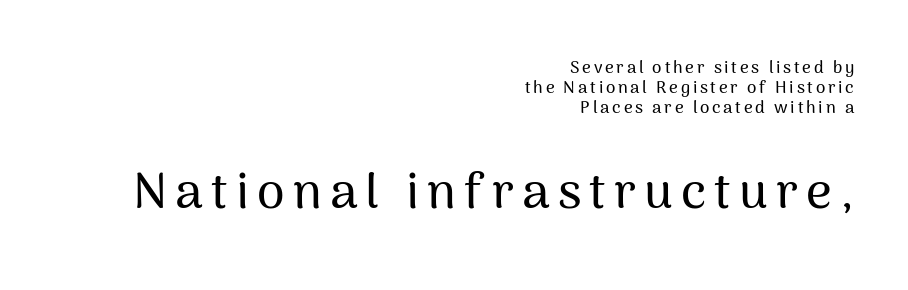
The image shows 50 px sans-serif type, upright; set right-aligned, line spacing 1.17x, not underlined; the second (bottom) block is 2.94x larger; medium stroke contrast and a medium x-height.
